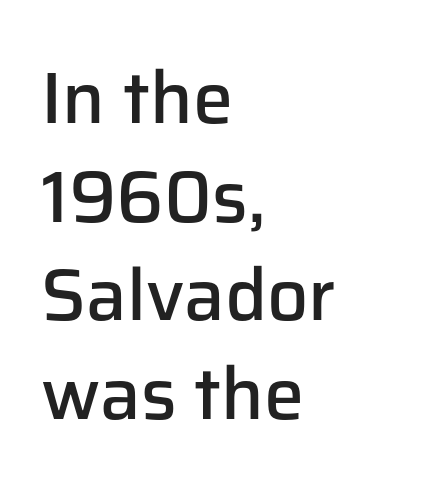
{"serif": "no", "italic": "no", "bold": "semi", "weight": "semibold", "width": "normal", "stroke_contrast": "low", "x_height": "medium", "monospaced": "no", "underline": "no", "align": "left", "line_spacing": "normal", "line_spacing_ratio": 1.37, "letter_spacing": "normal", "letter_spacing_em": 0.0, "glyph_px": 72}
